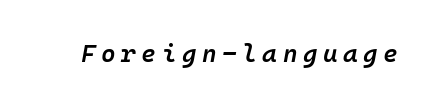
The area under the type is left untouched. What stands out about the letter spacing? Its width — letters are far apart. The face used here has a pronounced slope to its letters. Caption: semibold face, moderately heavy strokes.
